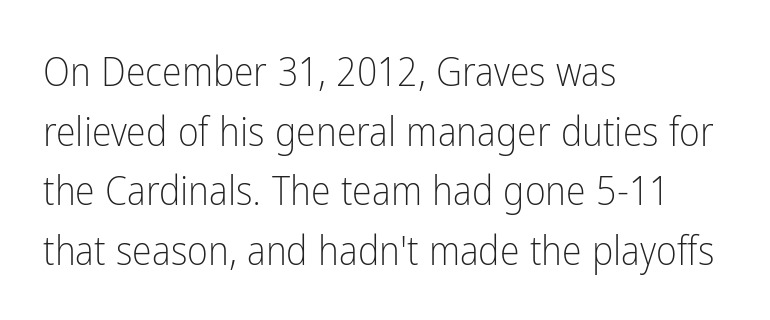
Q: Is the text bold? A: No.
Q: Is the text italic (slanted)? A: No, it is upright.
Q: Is the typeface a serif or a sans-serif typeface? A: Sans-serif.
Q: Is the text underlined? A: No.
Q: How is the paragraph aligned? A: Left-aligned.
Q: Is the spacing between letters normal or unusually wide? A: Normal.
Q: Is the spacing between lines tight, normal or loose? A: Normal.
Q: Width (condensed, normal, or wide)? A: Condensed.
Q: Stroke contrast? A: Low.
Q: x-height? A: Medium.
Q: Monospaced? A: No.
